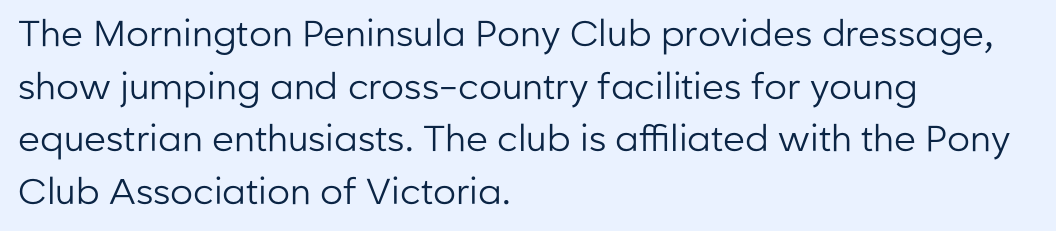
Q: Is the text bold? A: No.
Q: Is the text italic (slanted)? A: No, it is upright.
Q: Is the typeface a serif or a sans-serif typeface? A: Sans-serif.
Q: Is the text underlined? A: No.
Q: How is the paragraph aligned? A: Left-aligned.
Q: Is the spacing between letters normal or unusually wide? A: Normal.
Q: Is the spacing between lines tight, normal or loose? A: Normal.
Q: Width (condensed, normal, or wide)? A: Normal.
Q: Stroke contrast? A: Low.
Q: x-height? A: Medium.
Q: Monospaced? A: No.
